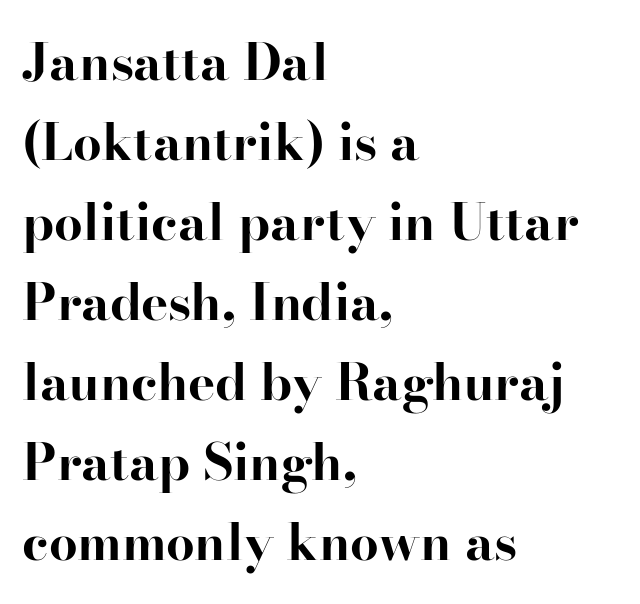
Q: Is the text bold? A: Yes.
Q: Is the text italic (slanted)? A: No, it is upright.
Q: Is the typeface a serif or a sans-serif typeface? A: Serif.
Q: Is the text underlined? A: No.
Q: How is the paragraph aligned? A: Left-aligned.
Q: Is the spacing between letters normal or unusually wide? A: Normal.
Q: Is the spacing between lines tight, normal or loose? A: Normal.
Q: Width (condensed, normal, or wide)? A: Normal.
Q: Stroke contrast? A: High.
Q: x-height? A: Small.
Q: Monospaced? A: No.
